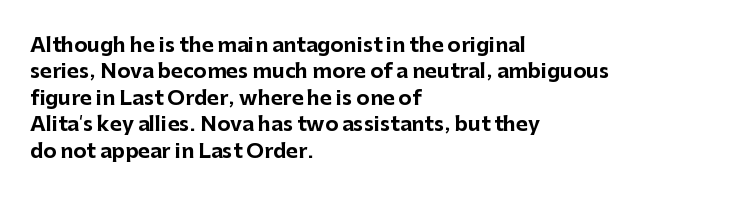
The image shows 20 px bold type, upright; set left-aligned, normal line spacing (1.32x), normal letter spacing, not underlined.
